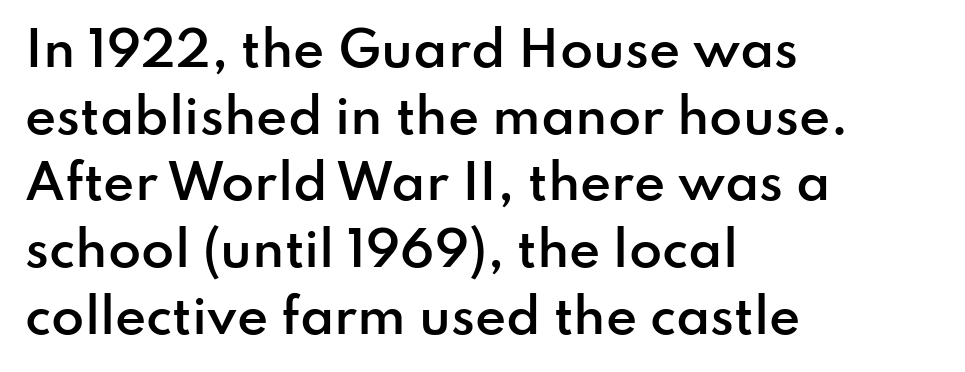
The font family rendered here belongs to the sans-serif group. Emphasis by weight is partial: semibold. Alignment: flush left. A typesetter would call this zero additional tracking.
